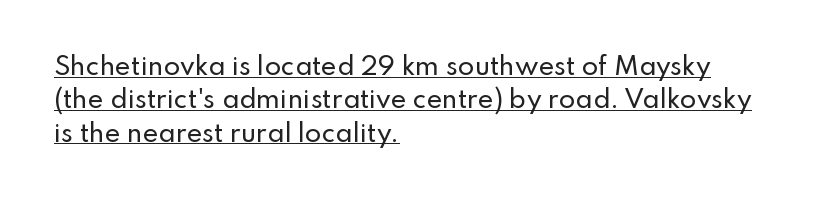
Q: Is the text italic (slanted)? A: No, it is upright.
Q: Is the text underlined? A: Yes.
Q: How is the paragraph aligned? A: Left-aligned.
Q: Is the spacing between letters normal or unusually wide? A: Normal.
Q: Is the spacing between lines tight, normal or loose? A: Normal.
